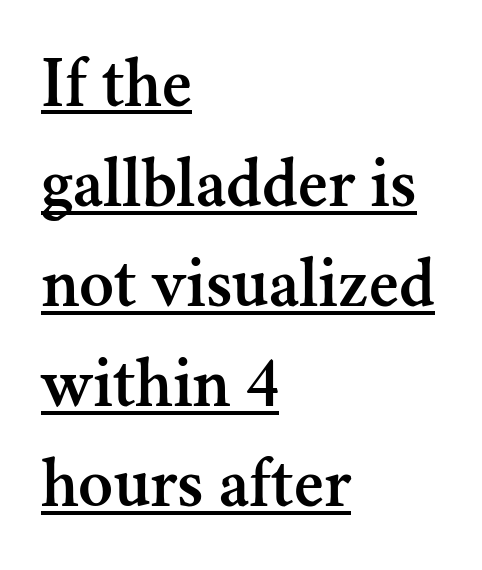
The image shows 72 px serif type, upright; set left-aligned, normal line spacing (1.39x), normal letter spacing, underlined; medium stroke contrast and a small x-height.
